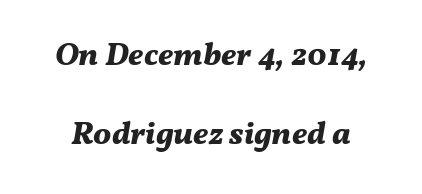
Q: Is the text bold? A: Yes.
Q: Is the text italic (slanted)? A: Yes, it leans right by about 11 degrees.
Q: Is the text underlined? A: No.
Q: Is the spacing between letters normal or unusually wide? A: Normal.
Q: Is the spacing between lines tight, normal or loose? A: Loose.
Q: Width (condensed, normal, or wide)? A: Normal.
Q: Stroke contrast? A: Medium.
Q: x-height? A: Medium.
Q: Monospaced? A: No.
